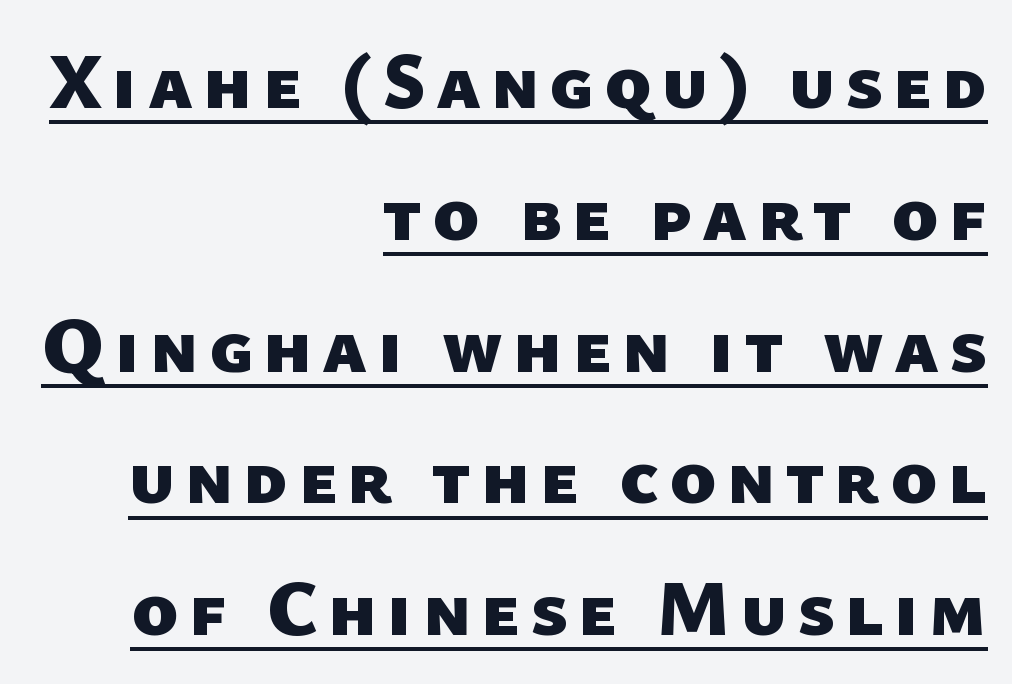
{"serif": "no", "bold": "yes", "weight": "heavy", "width": "normal", "stroke_contrast": "low", "x_height": "medium", "monospaced": "no", "underline": "yes", "align": "right", "line_spacing": "normal", "line_spacing_ratio": 1.69, "glyph_px": 78}
